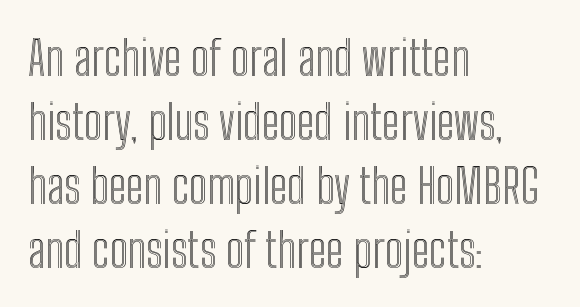
Q: Is the text italic (slanted)? A: No, it is upright.
Q: Is the text underlined? A: No.
Q: How is the paragraph aligned? A: Left-aligned.
Q: Is the spacing between letters normal or unusually wide? A: Normal.
Q: Is the spacing between lines tight, normal or loose? A: Normal.
Q: Width (condensed, normal, or wide)? A: Condensed.
Q: x-height? A: Medium.
Q: Monospaced? A: No.
